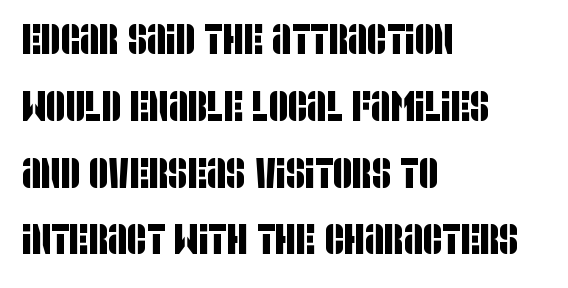
Q: Is the typeface a serif or a sans-serif typeface? A: Sans-serif.
Q: Is the text underlined? A: No.
Q: How is the paragraph aligned? A: Left-aligned.
Q: Is the spacing between letters normal or unusually wide? A: Normal.
Q: Is the spacing between lines tight, normal or loose? A: Normal.
Q: Width (condensed, normal, or wide)? A: Condensed.
Q: Stroke contrast? A: Low.
Q: x-height? A: Large.
Q: Monospaced? A: No.
